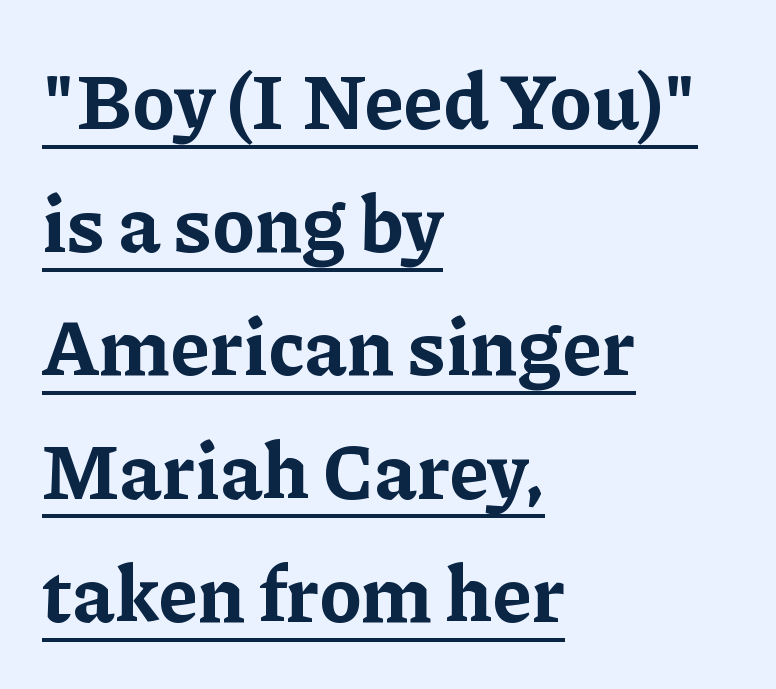
The image shows 78 px bold serif type, upright; set left-aligned, normal line spacing (1.58x), normal letter spacing, underlined; low stroke contrast and a medium x-height.
